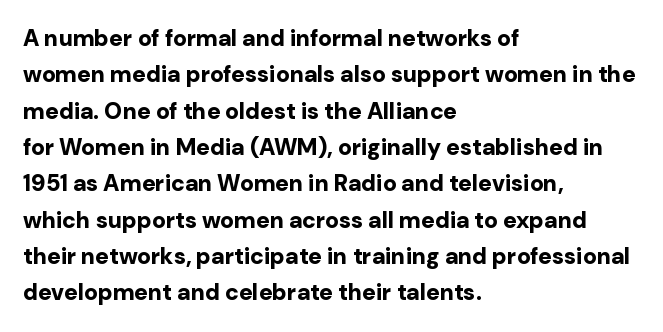
Q: Is the text bold? A: Yes.
Q: Is the text italic (slanted)? A: No, it is upright.
Q: Is the text underlined? A: No.
Q: How is the paragraph aligned? A: Left-aligned.
Q: Is the spacing between letters normal or unusually wide? A: Normal.
Q: Is the spacing between lines tight, normal or loose? A: Normal.
